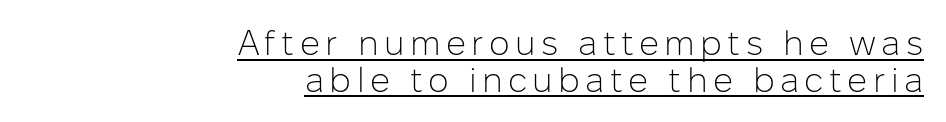
Students, observe the line beneath the letters — that is underlining. A typesetter would call this leading minimal, almost set solid. Spacing verdict: proportional, widths tailored to each character. Stems here are at most as thick as an everyday book face.
